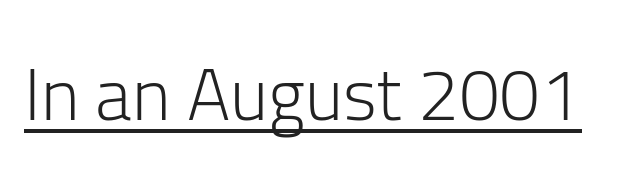
{"serif": "no", "italic": "no", "bold": "no", "weight": "light", "width": "normal", "stroke_contrast": "low", "x_height": "medium", "monospaced": "no", "underline": "yes", "letter_spacing": "normal", "letter_spacing_em": 0.0, "glyph_px": 73}
